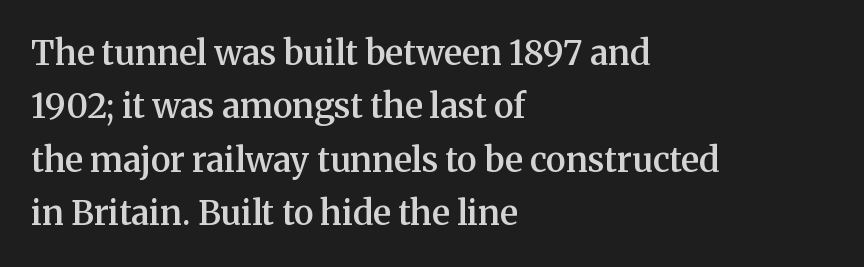
The image shows 34 px semibold serif type, upright; set left-aligned, normal line spacing (1.57x), normal letter spacing, not underlined; medium stroke contrast and a medium x-height.
